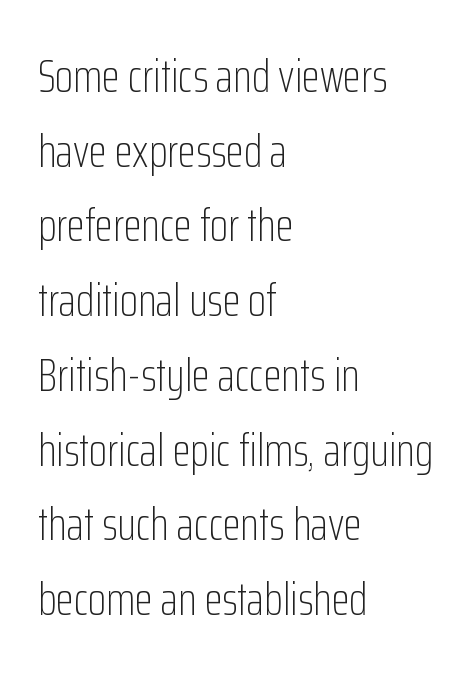
{"serif": "no", "italic": "no", "bold": "no", "weight": "light", "width": "condensed", "stroke_contrast": "low", "x_height": "medium", "monospaced": "no", "underline": "no", "align": "left", "line_spacing": "normal", "line_spacing_ratio": 1.59, "letter_spacing": "normal", "letter_spacing_em": 0.0, "glyph_px": 47}
